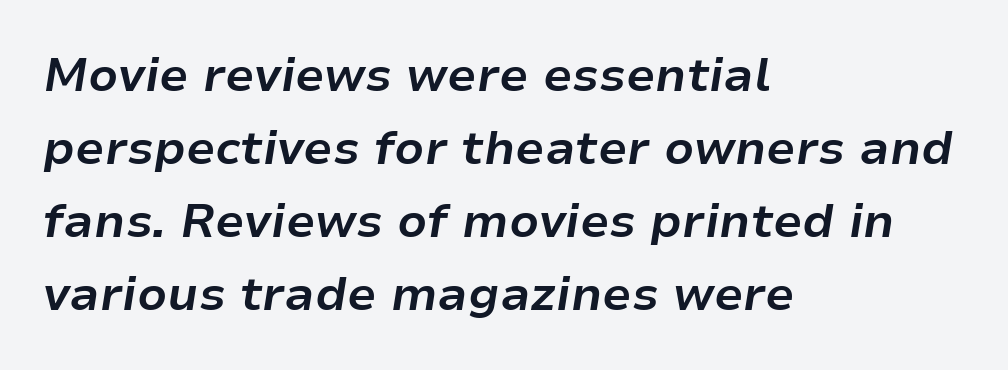
The image shows 47 px bold type, italic (leaning right); set left-aligned, normal line spacing (1.55x), normal letter spacing, not underlined; low stroke contrast and a medium x-height.
